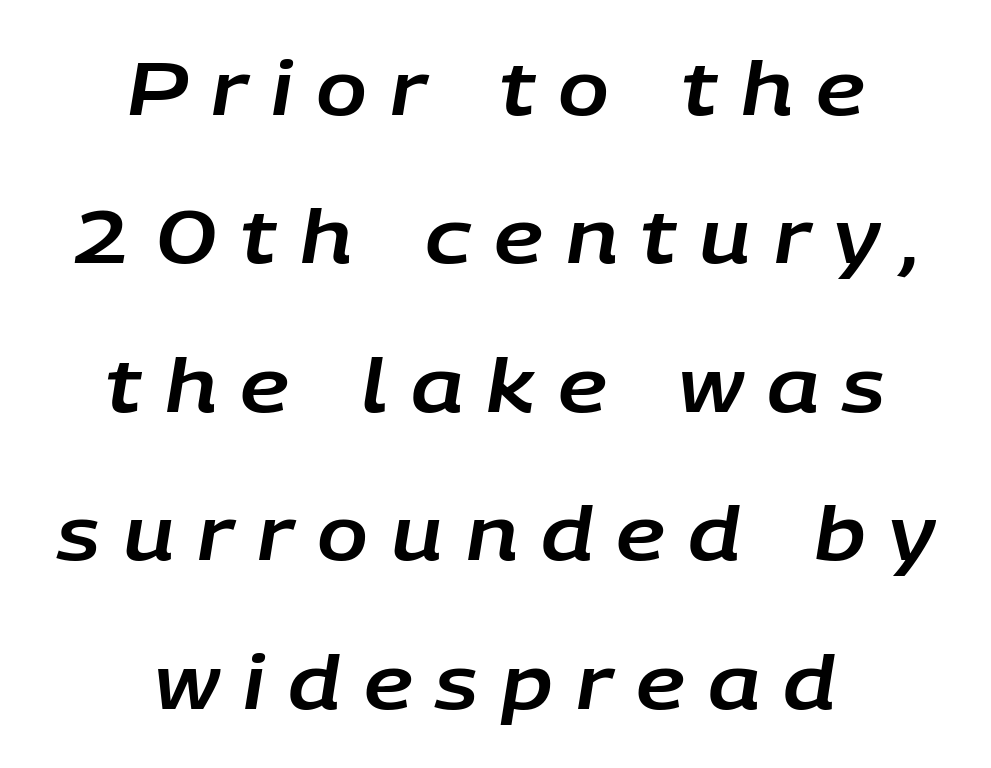
{"italic": "yes", "lean": "right", "slant_degrees": 9, "width": "normal", "stroke_contrast": "low", "x_height": "large", "monospaced": "no", "underline": "no", "align": "center", "line_spacing": "loose", "line_spacing_ratio": 1.98, "letter_spacing": "wide", "letter_spacing_em": 0.31, "glyph_px": 75}
